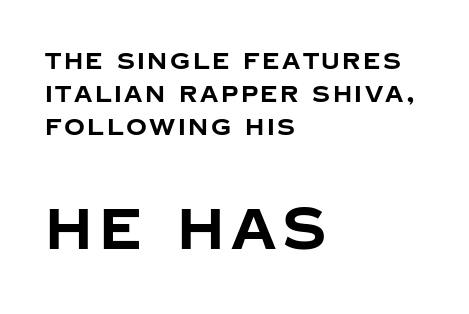
This rendering uses left alignment, leaving the right contour irregular. You can tell from the bare stems that sans-serif type was used. In terms of posture, this sample is upright. Whoever set this chose a conventional vertical rhythm. Glance below the letters and you will spot only blank space.
